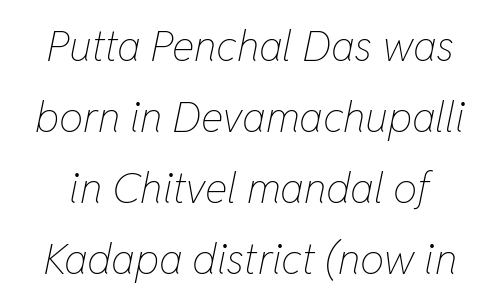
{"italic": "yes", "lean": "right", "slant_degrees": 11, "bold": "no", "weight": "thin", "width": "condensed", "stroke_contrast": "low", "x_height": "medium", "monospaced": "no", "underline": "no", "line_spacing": "normal", "line_spacing_ratio": 1.65, "letter_spacing": "normal", "letter_spacing_em": 0.0, "glyph_px": 43}
